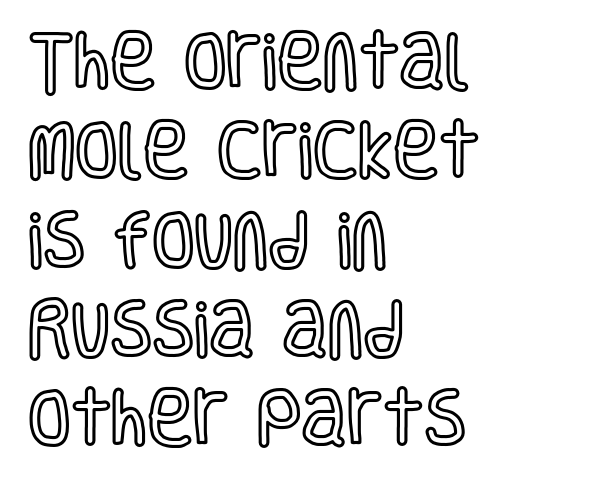
The image shows 62 px condensed type, upright; set left-aligned, normal line spacing (1.44x), normal letter spacing, not underlined; a large x-height.
